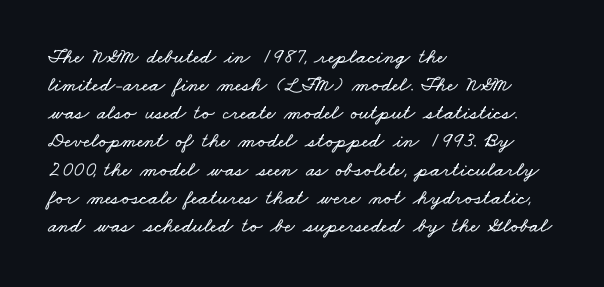
The image shows 21 px text type; set left-aligned, normal line spacing (1.34x), normal letter spacing, not underlined.
